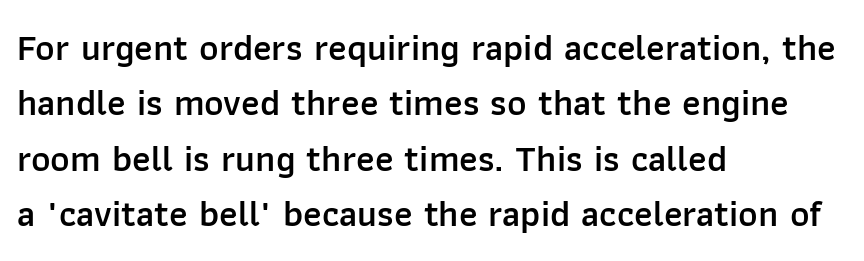
Quick note: underline off. Look at the tracking — it's just the regular setting, nothing added. You could not count columns in this text — the font is proportionally spaced. The strokes are fattened partway — semibold, not bold. The typeface chosen for these lines omits serifs.
